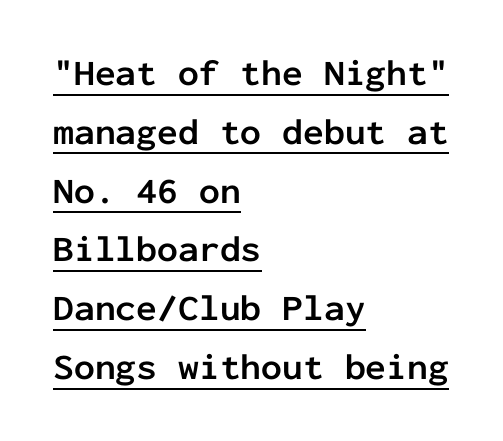
{"serif": "no", "italic": "no", "bold": "yes", "weight": "semibold", "width": "normal", "stroke_contrast": "low", "x_height": "medium", "monospaced": "yes", "underline": "yes", "align": "left", "line_spacing": "normal", "line_spacing_ratio": 1.59, "letter_spacing": "normal", "letter_spacing_em": 0.0, "glyph_px": 37}
